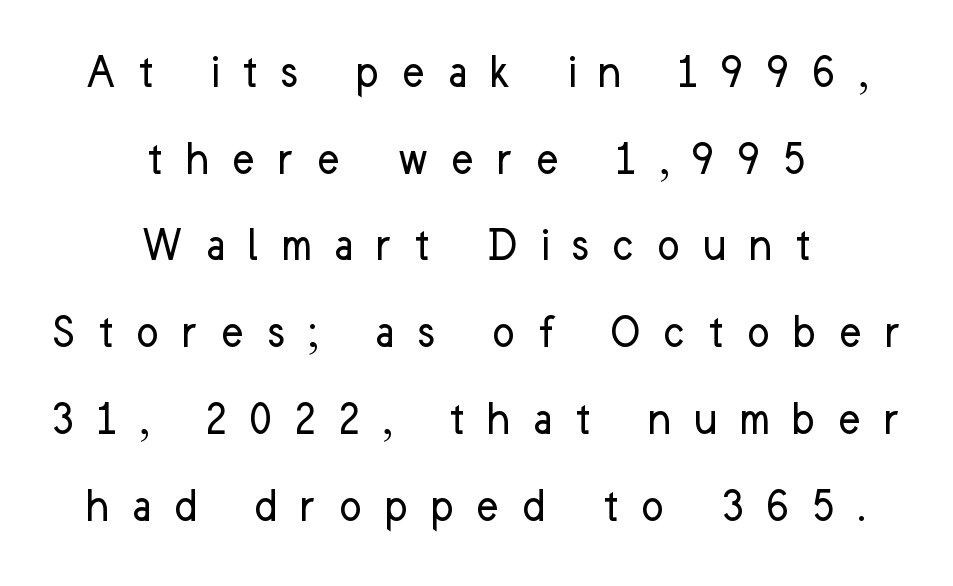
The image shows 49 px regular-weight sans-serif type, upright; set centered, line spacing 1.77x, unusually wide letter spacing (+0.45 em), not underlined; low stroke contrast and a medium x-height.
